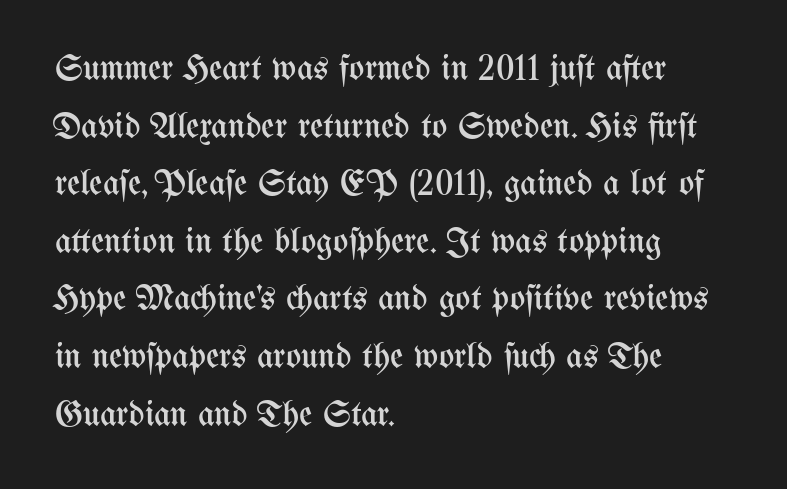
Is there much room between lines? A standard amount, neither cramped nor airy. The letters stand straight up with perfectly vertical stems. Bare-footed words on every line. The ragged edge is on the right, which tells us the setting is flush left. This sample has the flowing, uneven cadence of proportional lettering. These lines keep a tight, regular rhythm from letter to letter.
